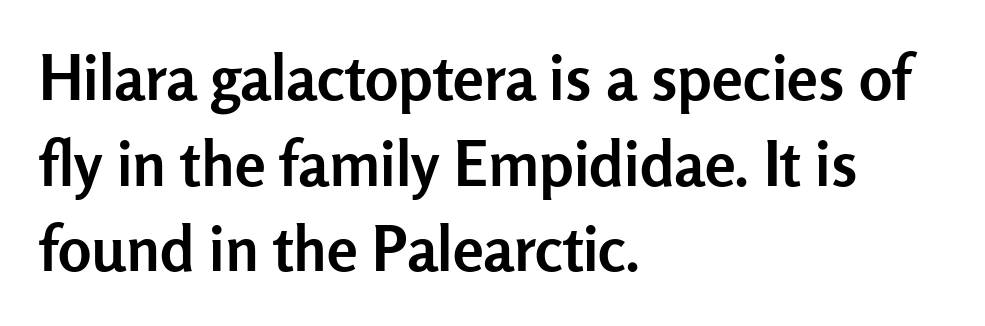
{"serif": "no", "italic": "no", "bold": "yes", "weight": "semibold", "width": "normal", "stroke_contrast": "low", "x_height": "medium", "monospaced": "no", "underline": "no", "align": "left", "line_spacing": "normal", "line_spacing_ratio": 1.38, "letter_spacing": "normal", "letter_spacing_em": 0.0, "glyph_px": 62}
